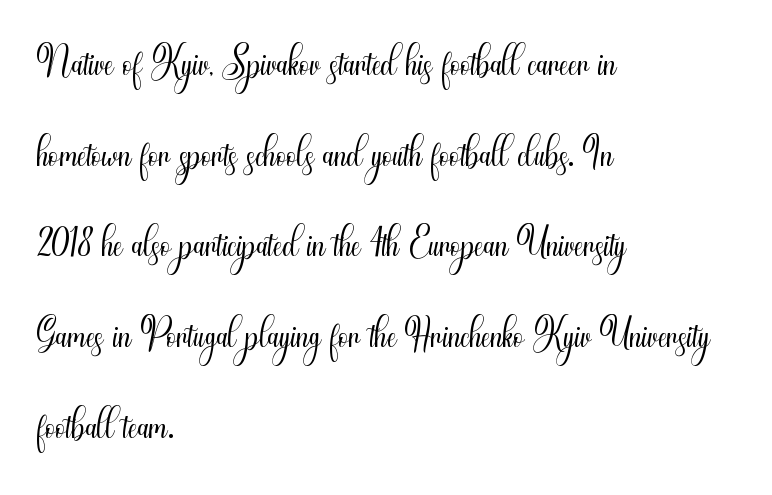
{"serif": "no", "bold": "no", "weight": "light", "width": "condensed", "stroke_contrast": "medium", "x_height": "small", "monospaced": "no", "underline": "no", "align": "left", "line_spacing": "normal", "line_spacing_ratio": 1.59, "letter_spacing": "normal", "letter_spacing_em": 0.0, "glyph_px": 57}
